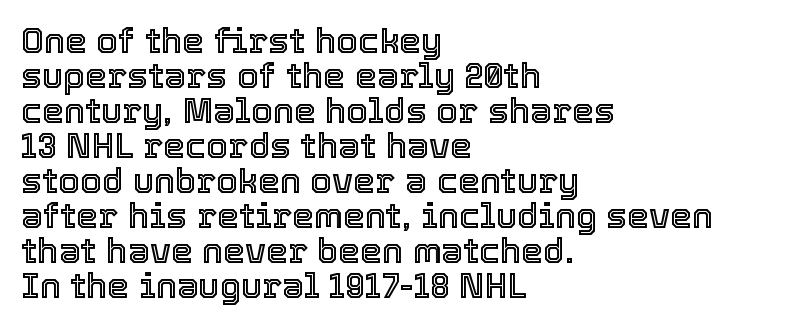
The image shows 35 px text type, upright; set left-aligned, tight line spacing (1.0x), normal letter spacing, not underlined; a medium x-height.
